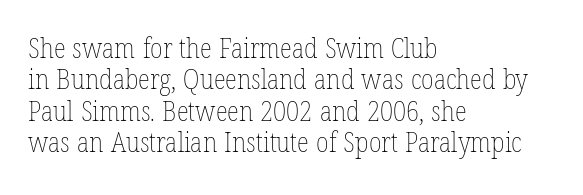
Q: Is the text bold? A: No.
Q: Is the text italic (slanted)? A: No, it is upright.
Q: Is the text underlined? A: No.
Q: How is the paragraph aligned? A: Left-aligned.
Q: Is the spacing between letters normal or unusually wide? A: Normal.
Q: Is the spacing between lines tight, normal or loose? A: Tight.
Q: Width (condensed, normal, or wide)? A: Condensed.
Q: Stroke contrast? A: Low.
Q: x-height? A: Medium.
Q: Monospaced? A: No.
